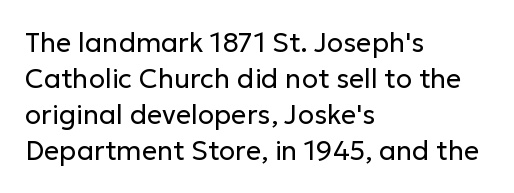
The image shows 27 px text type, upright; set left-aligned, normal line spacing (1.33x), normal letter spacing, not underlined.
